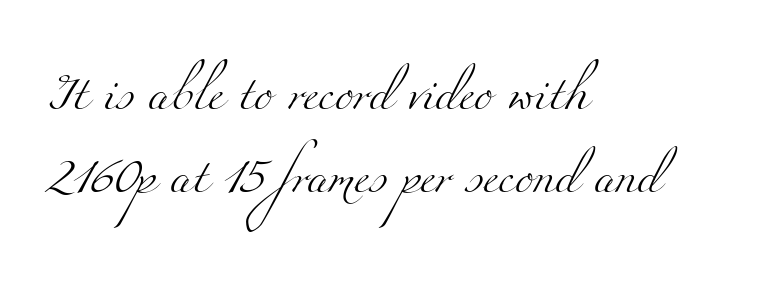
Q: Is the text bold? A: No.
Q: Is the text underlined? A: No.
Q: How is the paragraph aligned? A: Left-aligned.
Q: Is the spacing between letters normal or unusually wide? A: Normal.
Q: Is the spacing between lines tight, normal or loose? A: Loose.
Q: Width (condensed, normal, or wide)? A: Wide.
Q: Stroke contrast? A: Medium.
Q: x-height? A: Small.
Q: Monospaced? A: No.
